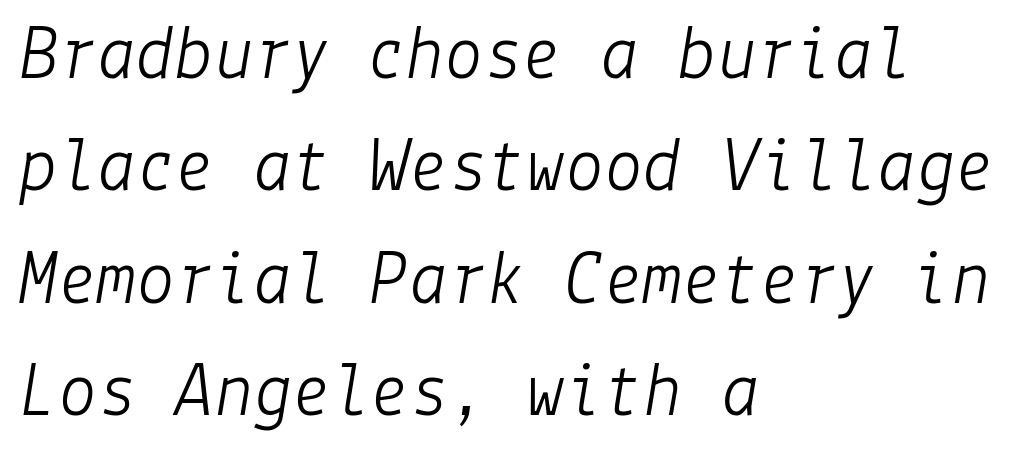
The font sits on the lighter half of the weight spectrum, regular included. These lines were composed using italics. Descender tails drop into unmarked territory. The horizontal fit of the characters is conventional and even. The typesetter chose a ragged-right arrangement here.
